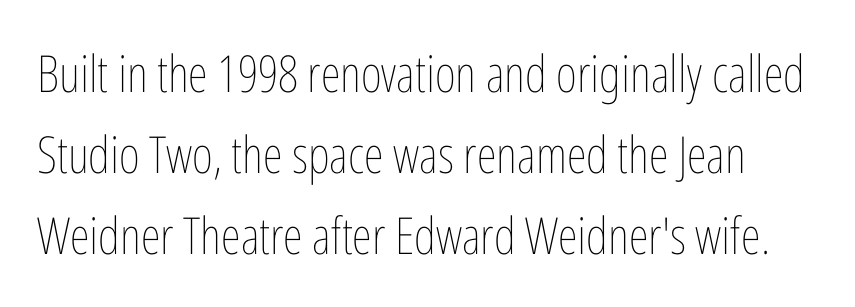
{"italic": "no", "bold": "no", "weight": "thin", "width": "condensed", "stroke_contrast": "low", "x_height": "medium", "monospaced": "no", "underline": "no", "line_spacing": "normal", "line_spacing_ratio": 1.59, "letter_spacing": "normal", "letter_spacing_em": 0.0, "glyph_px": 51}
